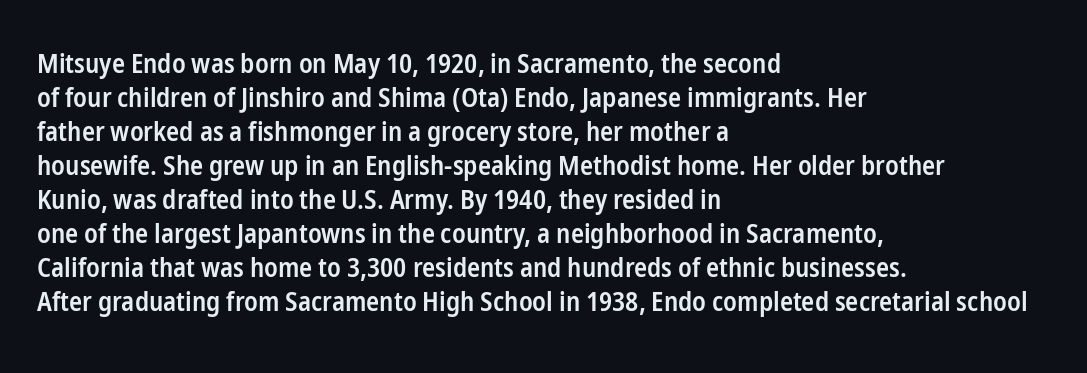
The image shows 27 px text type, upright; set left-aligned, normal line spacing (1.26x), normal letter spacing, not underlined.
